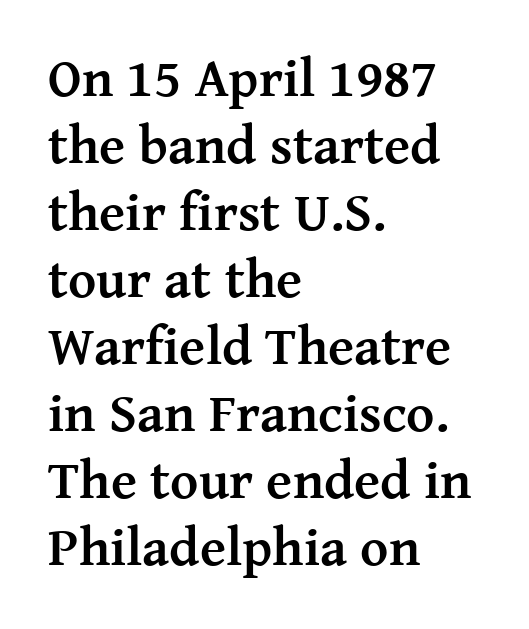
The image shows 54 px semibold serif type, upright; set left-aligned, line spacing 1.24x, normal letter spacing, not underlined; medium stroke contrast and a medium x-height.
